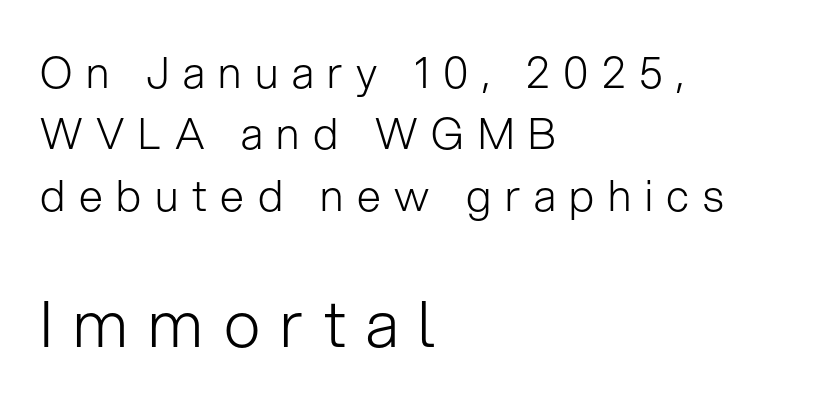
{"serif": "no", "italic": "no", "bold": "no", "weight": "light", "width": "normal", "stroke_contrast": "low", "x_height": "medium", "monospaced": "no", "underline": "no", "align": "left", "line_spacing": "normal", "line_spacing_ratio": 1.43, "letter_spacing": "wide", "letter_spacing_em": 0.32, "larger_block": "second", "size_ratio": 1.49, "glyph_px": 64}
